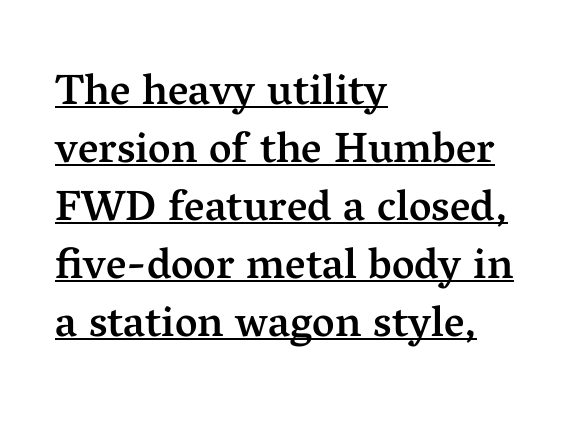
The image shows 43 px semibold serif type, upright; set left-aligned, normal line spacing (1.35x), normal letter spacing, underlined; medium stroke contrast and a medium x-height.
